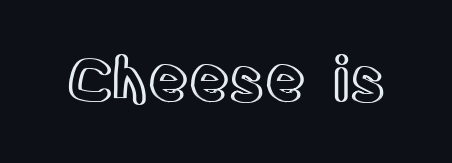
{"italic": "no", "width": "condensed", "x_height": "large", "monospaced": "no", "underline": "no", "letter_spacing": "normal", "letter_spacing_em": 0.0, "glyph_px": 62}
